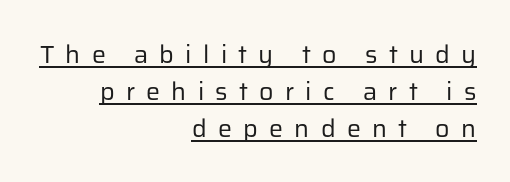
Q: Is the text bold? A: No.
Q: Is the text italic (slanted)? A: No, it is upright.
Q: Is the text underlined? A: Yes.
Q: How is the paragraph aligned? A: Right-aligned.
Q: Is the spacing between letters normal or unusually wide? A: Unusually wide.
Q: Is the spacing between lines tight, normal or loose? A: Normal.
